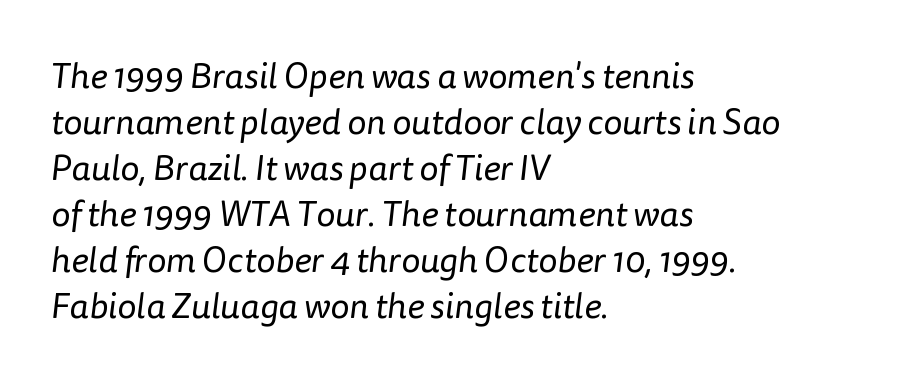
Q: Is the text bold? A: No.
Q: Is the typeface a serif or a sans-serif typeface? A: Sans-serif.
Q: Is the text underlined? A: No.
Q: How is the paragraph aligned? A: Left-aligned.
Q: Is the spacing between letters normal or unusually wide? A: Normal.
Q: Is the spacing between lines tight, normal or loose? A: Normal.
Q: Width (condensed, normal, or wide)? A: Normal.
Q: Stroke contrast? A: Low.
Q: x-height? A: Medium.
Q: Monospaced? A: No.
